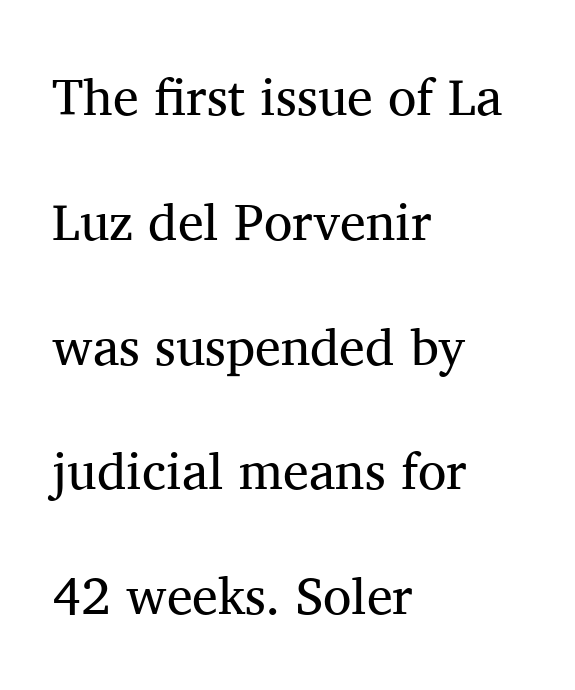
{"serif": "yes", "italic": "no", "bold": "no", "weight": "regular", "width": "normal", "stroke_contrast": "medium", "x_height": "medium", "monospaced": "no", "underline": "no", "align": "left", "line_spacing": "loose", "line_spacing_ratio": 2.4, "letter_spacing": "normal", "letter_spacing_em": 0.0, "glyph_px": 52}
